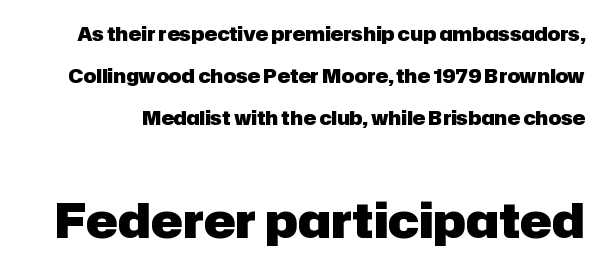
The image shows 48 px heavy sans-serif type, upright; set loose line spacing (2.22x), normal letter spacing, not underlined; the second (bottom) block is 2.53x larger; low stroke contrast and a medium x-height.
